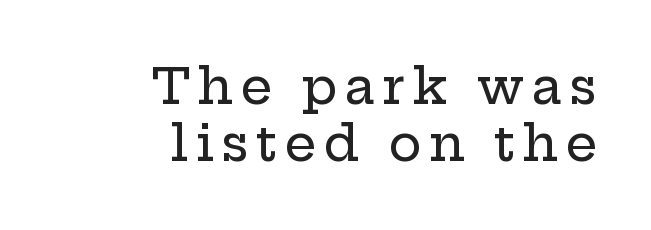
Anything drawn beneath the words? Only blank space. Successive baselines arrive quickly, one right under another. Varying glyph widths throughout — classic text-font behaviour. The glyphs in this specimen are seriffed. The compositor pushed each line to the right boundary. These lines were composed using upright roman letters.
